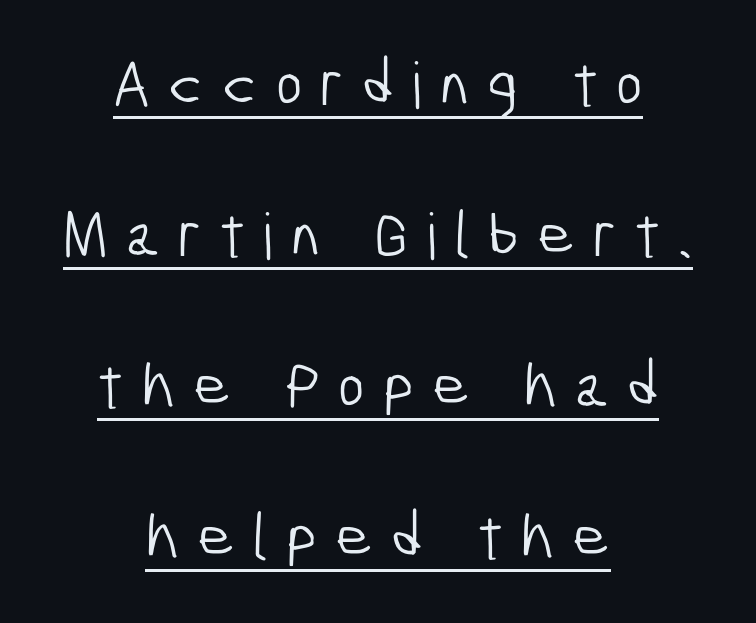
The image shows 64 px light, condensed sans-serif type; set centered, loose line spacing (2.36x), unusually wide letter spacing (+0.28 em), underlined; low stroke contrast and a medium x-height.
